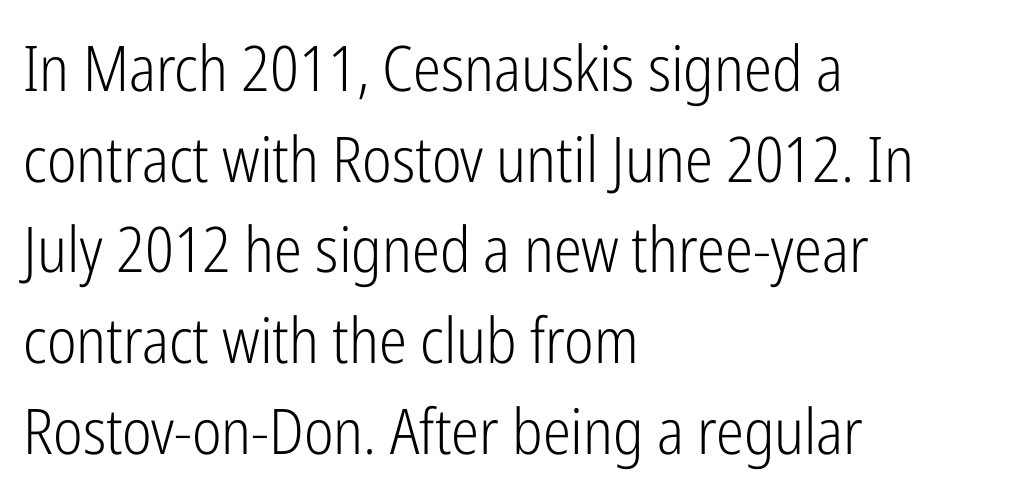
The image shows 63 px light, condensed sans-serif type, upright; set left-aligned, normal line spacing (1.44x), normal letter spacing, not underlined; low stroke contrast and a medium x-height.
